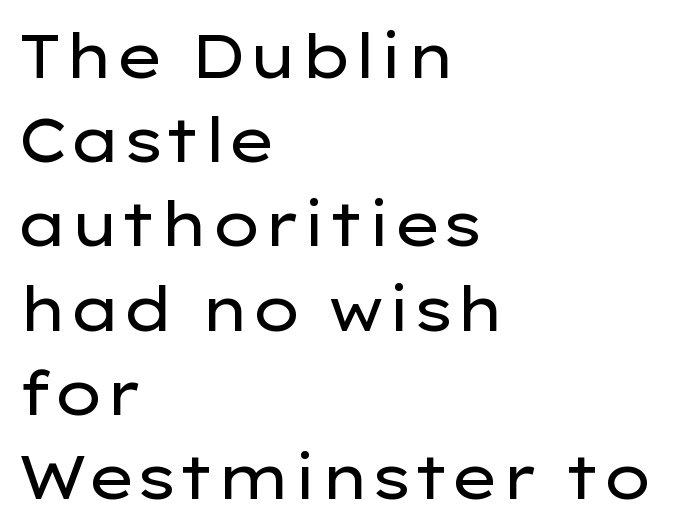
The image shows 61 px regular-weight, wide sans-serif type, upright; set left-aligned, normal line spacing (1.38x), normal letter spacing, not underlined; low stroke contrast and a medium x-height.
